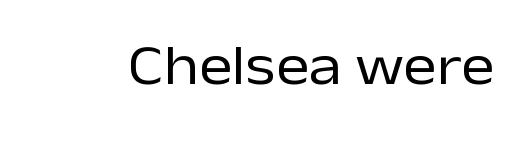
The image shows 57 px regular-weight sans-serif type, upright; set normal letter spacing, not underlined; low stroke contrast and a medium x-height.
